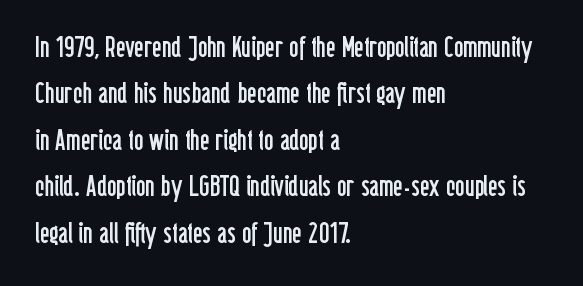
{"serif": "no", "italic": "no", "bold": "no", "weight": "regular", "width": "condensed", "stroke_contrast": "low", "x_height": "medium", "monospaced": "no", "underline": "no", "align": "left", "line_spacing": "normal", "line_spacing_ratio": 1.6, "letter_spacing": "normal", "letter_spacing_em": 0.0, "glyph_px": 29}
